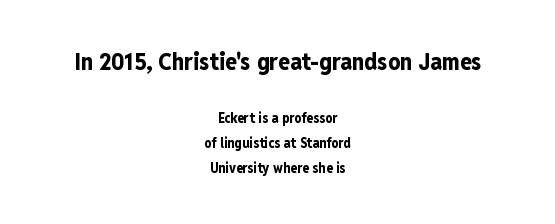
Q: Is the text bold? A: Yes.
Q: Is the text italic (slanted)? A: No, it is upright.
Q: Is the text underlined? A: No.
Q: How is the paragraph aligned? A: Centered.
Q: Is the spacing between letters normal or unusually wide? A: Normal.
Q: Which block of text is set in a larger size, the first (top) or the second (bottom)? A: The first (top) one.
